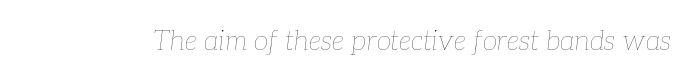
Q: Is the text bold? A: No.
Q: Is the text italic (slanted)? A: Yes, it leans right by about 7 degrees.
Q: Is the text underlined? A: No.
Q: Is the spacing between letters normal or unusually wide? A: Normal.
